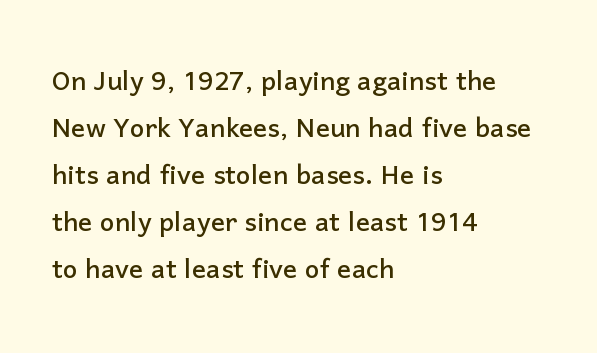
It's the straight-up-and-down kind of type. Where is the straight margin? On the left. Students, note that the glyphs here touch the page at normal intervals. This sample keeps an unexceptional amount of space between lines. Character widths vary here, with narrow letters taking less room than wide ones. The type family on display is of the sans-serif kind.
